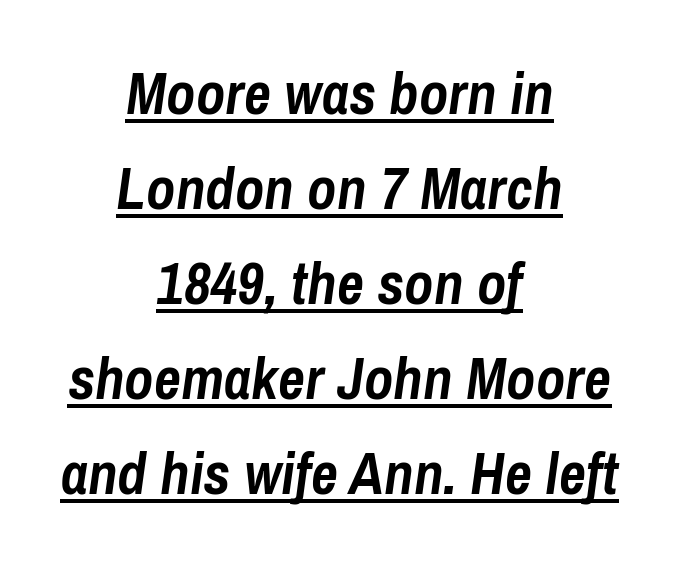
Q: Is the text bold? A: Yes.
Q: Is the text italic (slanted)? A: Yes, it leans right by about 8 degrees.
Q: Is the text underlined? A: Yes.
Q: How is the paragraph aligned? A: Centered.
Q: Is the spacing between letters normal or unusually wide? A: Normal.
Q: Is the spacing between lines tight, normal or loose? A: Normal.
Q: Width (condensed, normal, or wide)? A: Condensed.
Q: Stroke contrast? A: Low.
Q: x-height? A: Medium.
Q: Monospaced? A: No.
